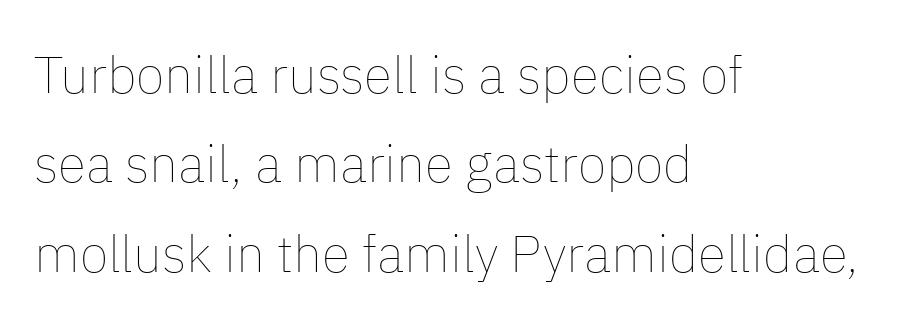
{"italic": "no", "bold": "no", "weight": "thin", "width": "normal", "stroke_contrast": "low", "x_height": "medium", "monospaced": "no", "underline": "no", "align": "left", "line_spacing_ratio": 1.72, "letter_spacing": "normal", "letter_spacing_em": 0.0, "glyph_px": 52}
